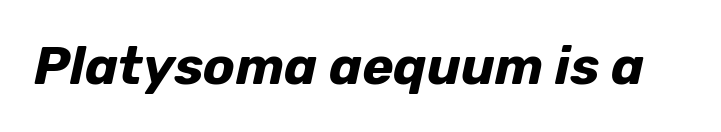
Varying glyph widths throughout — classic text-font behaviour. Here the glyphs are tracked normally, forming tight word shapes. Underlining? Definitely not there. Compared with an ordinary text face, these strokes are far heavier — a full bold. The face used here has a pronounced slope to its letters.
